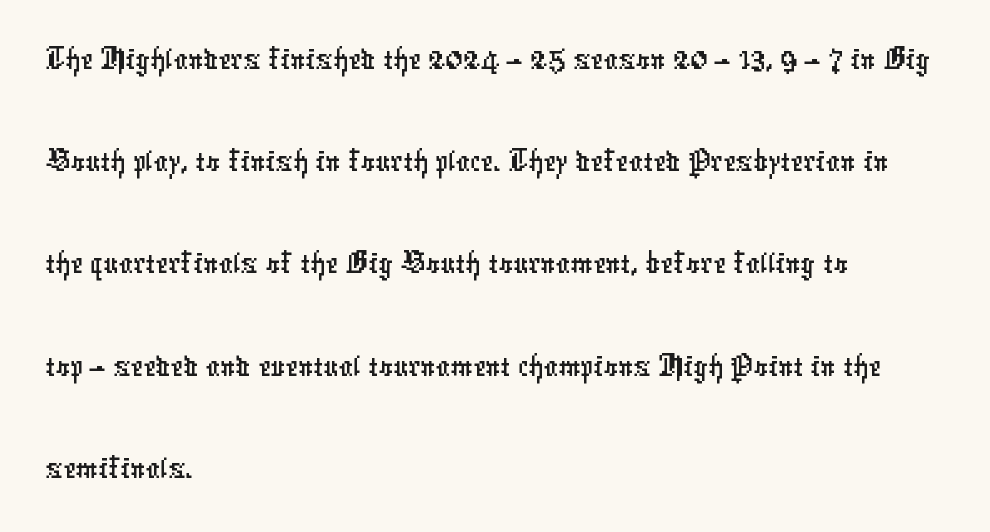
The image shows 70 px condensed sans-serif type; set left-aligned, normal line spacing (1.46x), normal letter spacing, not underlined; low stroke contrast and a medium x-height.
